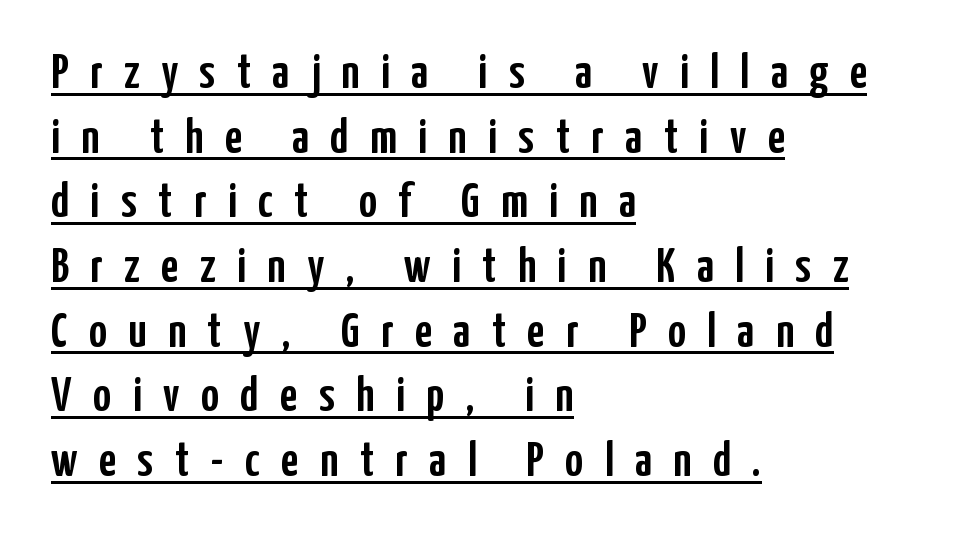
Looks like regular typesetting: each glyph gets only the width it needs. Reading down the block, your eye returns to a fixed left position each line. Does the leading feel generous? No, just average. The specimen includes a rule beneath the text block's lines. This is the regular roman posture of the typeface. Note: no serifs on the glyphs.
